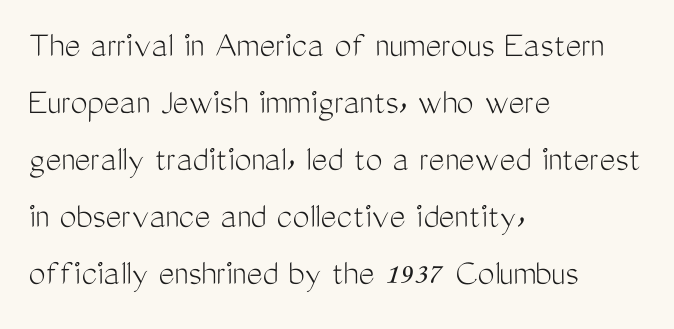
Q: Is the text bold? A: No.
Q: Is the text italic (slanted)? A: No, it is upright.
Q: Is the typeface a serif or a sans-serif typeface? A: Sans-serif.
Q: Is the text underlined? A: No.
Q: How is the paragraph aligned? A: Left-aligned.
Q: Is the spacing between letters normal or unusually wide? A: Normal.
Q: Is the spacing between lines tight, normal or loose? A: Normal.
Q: Width (condensed, normal, or wide)? A: Condensed.
Q: Stroke contrast? A: Medium.
Q: x-height? A: Medium.
Q: Monospaced? A: No.
